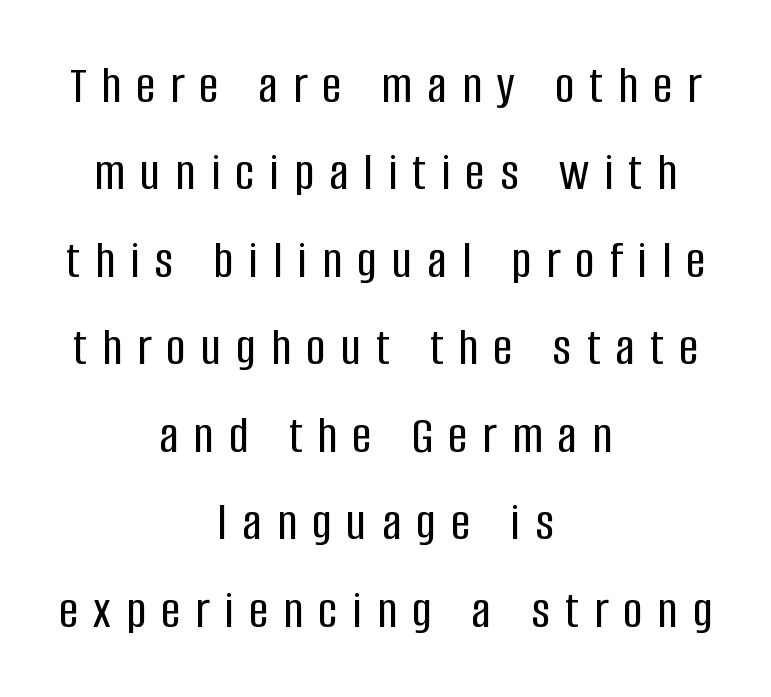
The image shows 54 px condensed sans-serif type, upright; set centered, normal line spacing (1.62x), unusually wide letter spacing (+0.28 em), not underlined; low stroke contrast and a large x-height.
